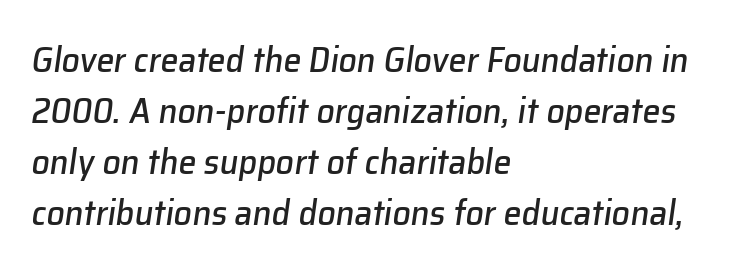
Q: Is the text italic (slanted)? A: Yes, it leans right by about 8 degrees.
Q: Is the text underlined? A: No.
Q: How is the paragraph aligned? A: Left-aligned.
Q: Is the spacing between letters normal or unusually wide? A: Normal.
Q: Is the spacing between lines tight, normal or loose? A: Normal.
Q: Width (condensed, normal, or wide)? A: Normal.
Q: Stroke contrast? A: Low.
Q: x-height? A: Medium.
Q: Monospaced? A: No.
